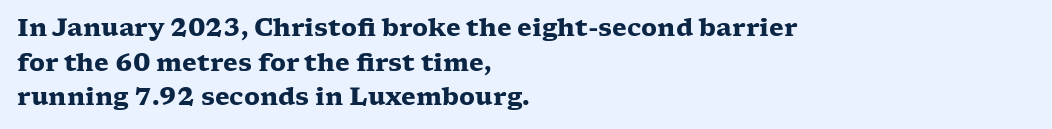
The image shows 24 px bold type, upright; set left-aligned, normal line spacing (1.44x), normal letter spacing, not underlined.
